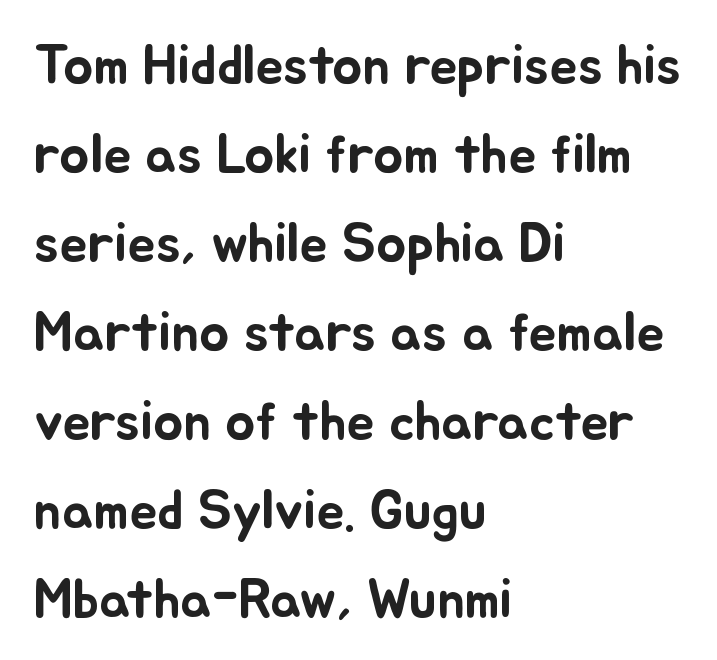
{"italic": "no", "width": "normal", "stroke_contrast": "low", "x_height": "small", "monospaced": "no", "underline": "no", "align": "left", "line_spacing": "normal", "line_spacing_ratio": 1.59, "letter_spacing": "normal", "letter_spacing_em": 0.0, "glyph_px": 56}
